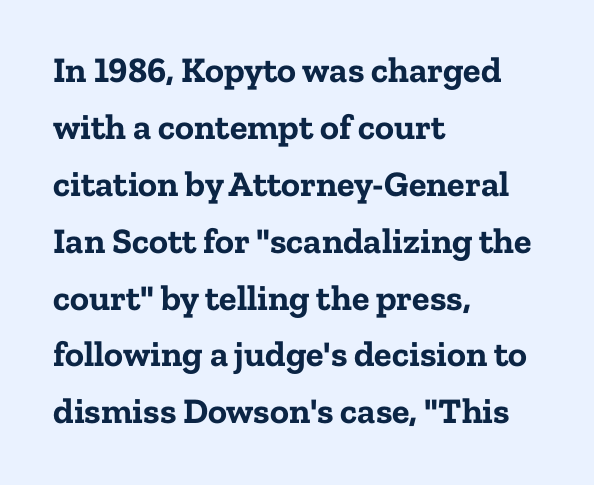
This rendering employs a face with finishing strokes, i.e., a serif. Italic? Not at all — the glyphs are vertical. Compared with a centered layout, this one pins lines to the left instead. These lines keep a tight, regular rhythm from letter to letter. The passage shown is typed in a proportional face where columns would drift.
